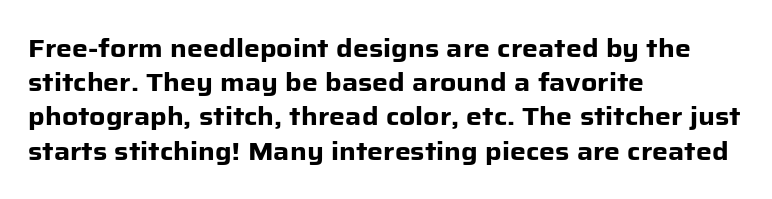
The image shows 25 px bold type, upright; set left-aligned, normal line spacing (1.37x), normal letter spacing, not underlined.
